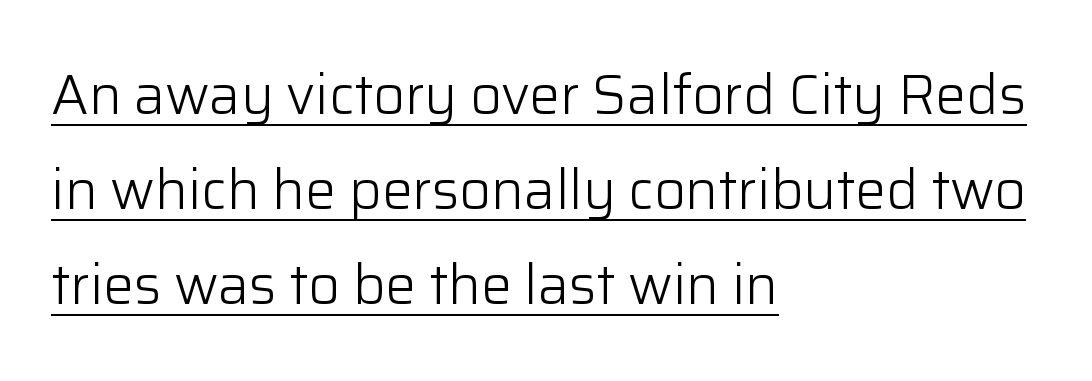
Q: Is the text bold? A: No.
Q: Is the text italic (slanted)? A: No, it is upright.
Q: Is the typeface a serif or a sans-serif typeface? A: Sans-serif.
Q: Is the text underlined? A: Yes.
Q: How is the paragraph aligned? A: Left-aligned.
Q: Is the spacing between letters normal or unusually wide? A: Normal.
Q: Width (condensed, normal, or wide)? A: Normal.
Q: Stroke contrast? A: Low.
Q: x-height? A: Medium.
Q: Monospaced? A: No.
